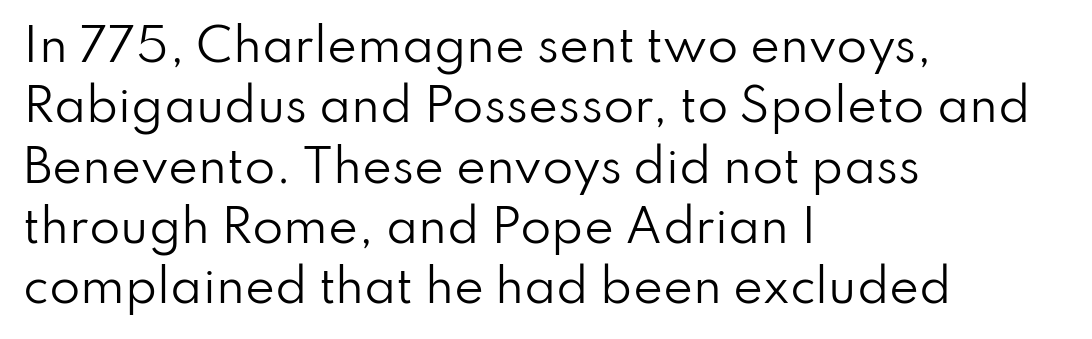
Q: Is the text bold? A: No.
Q: Is the text italic (slanted)? A: No, it is upright.
Q: Is the typeface a serif or a sans-serif typeface? A: Sans-serif.
Q: Is the text underlined? A: No.
Q: How is the paragraph aligned? A: Left-aligned.
Q: Is the spacing between letters normal or unusually wide? A: Normal.
Q: Is the spacing between lines tight, normal or loose? A: Normal.
Q: Width (condensed, normal, or wide)? A: Normal.
Q: Stroke contrast? A: Low.
Q: x-height? A: Small.
Q: Monospaced? A: No.
